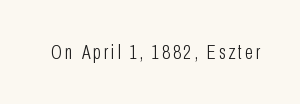
Q: Is the text bold? A: No.
Q: Is the text italic (slanted)? A: No, it is upright.
Q: Is the text underlined? A: No.
